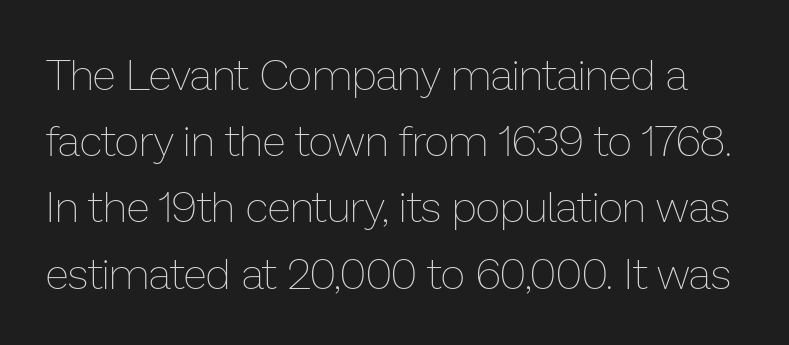
Q: Is the text bold? A: No.
Q: Is the text italic (slanted)? A: No, it is upright.
Q: Is the text underlined? A: No.
Q: Is the spacing between letters normal or unusually wide? A: Normal.
Q: Is the spacing between lines tight, normal or loose? A: Normal.
Q: Width (condensed, normal, or wide)? A: Normal.
Q: Stroke contrast? A: Low.
Q: x-height? A: Medium.
Q: Monospaced? A: No.
